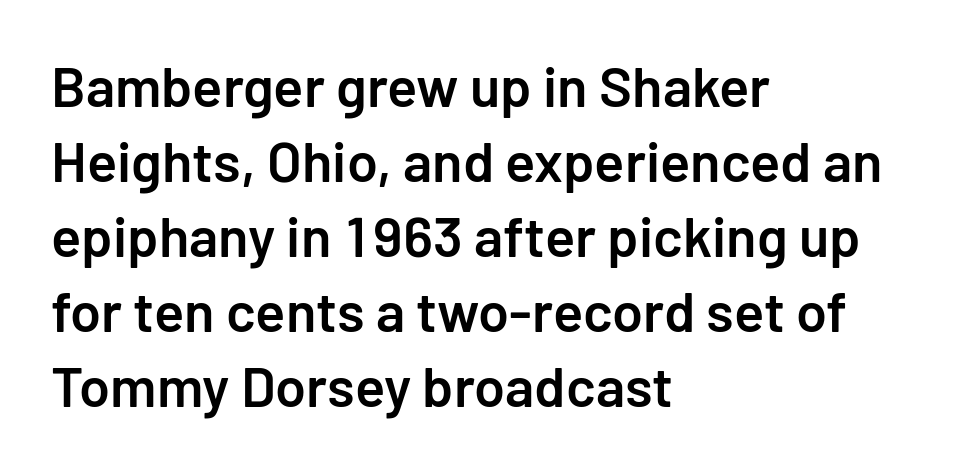
The image shows 56 px semibold sans-serif type, upright; set left-aligned, normal line spacing (1.34x), normal letter spacing, not underlined; low stroke contrast and a medium x-height.
